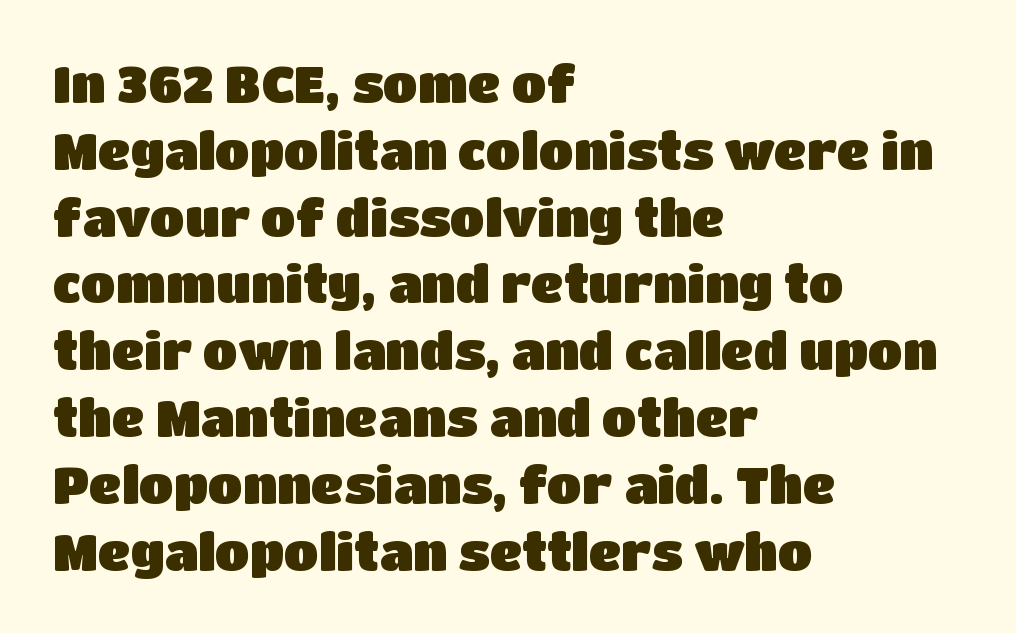
{"serif": "no", "italic": "no", "width": "normal", "stroke_contrast": "low", "x_height": "large", "monospaced": "no", "underline": "no", "align": "left", "line_spacing": "normal", "line_spacing_ratio": 1.31, "letter_spacing": "normal", "letter_spacing_em": 0.0, "glyph_px": 51}
